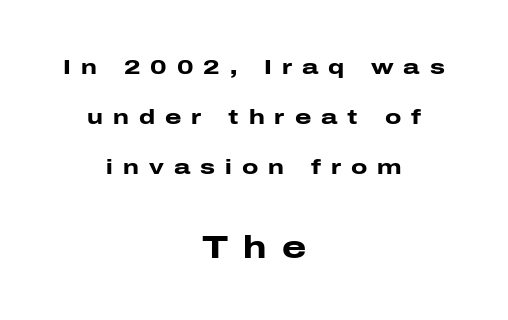
The image shows 31 px heavy, wide sans-serif type, upright; set centered, loose line spacing (2.38x), unusually wide letter spacing (+0.48 em), not underlined; the second (bottom) block is 1.48x larger; low stroke contrast and a medium x-height.
